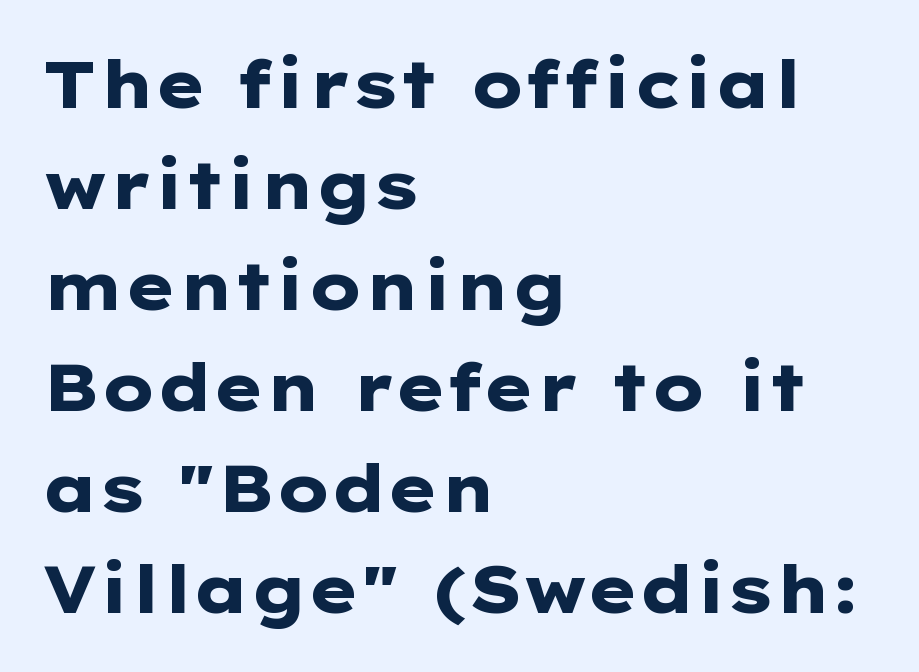
The image shows 66 px heavy, wide sans-serif type, upright; set left-aligned, normal line spacing (1.53x), normal letter spacing, not underlined; low stroke contrast and a medium x-height.
